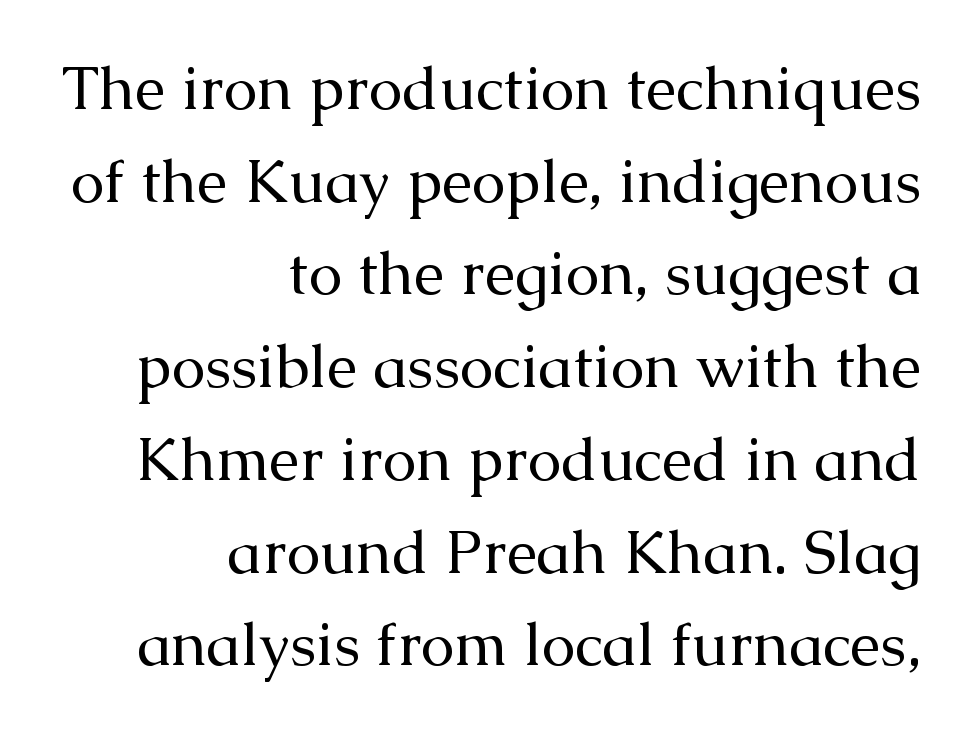
Q: Is the text bold? A: No.
Q: Is the text italic (slanted)? A: No, it is upright.
Q: Is the typeface a serif or a sans-serif typeface? A: Serif.
Q: Is the text underlined? A: No.
Q: How is the paragraph aligned? A: Right-aligned.
Q: Is the spacing between letters normal or unusually wide? A: Normal.
Q: Is the spacing between lines tight, normal or loose? A: Normal.
Q: Width (condensed, normal, or wide)? A: Normal.
Q: Stroke contrast? A: Medium.
Q: x-height? A: Medium.
Q: Monospaced? A: No.
